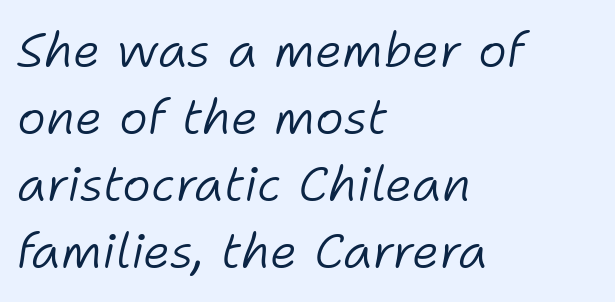
Q: Is the text bold? A: No.
Q: Is the text italic (slanted)? A: Yes, it leans right by about 11 degrees.
Q: Is the text underlined? A: No.
Q: How is the paragraph aligned? A: Left-aligned.
Q: Is the spacing between letters normal or unusually wide? A: Normal.
Q: Is the spacing between lines tight, normal or loose? A: Normal.
Q: Width (condensed, normal, or wide)? A: Normal.
Q: Stroke contrast? A: Low.
Q: x-height? A: Medium.
Q: Monospaced? A: No.
